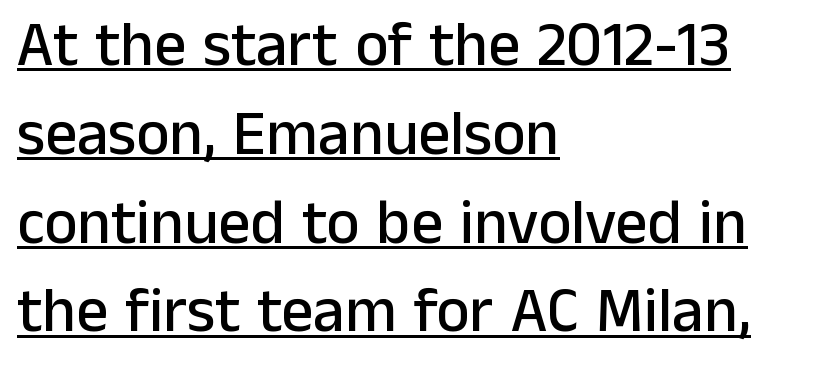
Q: Is the text italic (slanted)? A: No, it is upright.
Q: Is the typeface a serif or a sans-serif typeface? A: Sans-serif.
Q: Is the text underlined? A: Yes.
Q: How is the paragraph aligned? A: Left-aligned.
Q: Is the spacing between letters normal or unusually wide? A: Normal.
Q: Is the spacing between lines tight, normal or loose? A: Normal.
Q: Width (condensed, normal, or wide)? A: Normal.
Q: Stroke contrast? A: Low.
Q: x-height? A: Medium.
Q: Monospaced? A: No.
